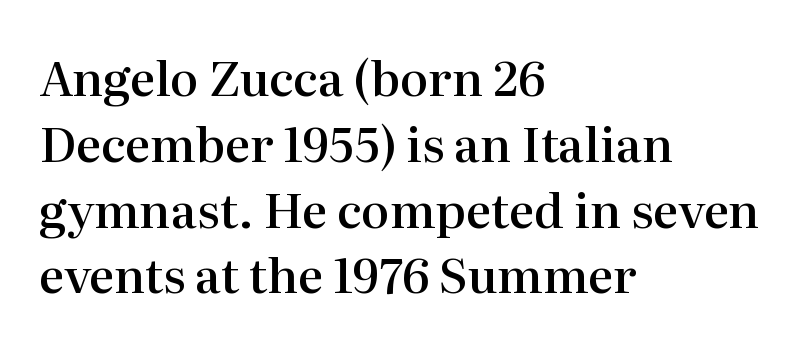
Note: serifs present on the glyphs. Any mark beneath the type? The region is blank. As a designer I'd log this as weight 600, semibold. Leading matches the norm, producing a regular column. Looks like regular typesetting: each glyph gets only the width it needs. Is the letter spacing exaggerated? No — it looks like the ordinary default.
